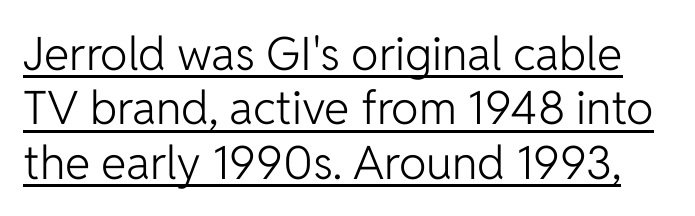
Q: Is the text bold? A: No.
Q: Is the text italic (slanted)? A: No, it is upright.
Q: Is the typeface a serif or a sans-serif typeface? A: Sans-serif.
Q: Is the text underlined? A: Yes.
Q: Is the spacing between letters normal or unusually wide? A: Normal.
Q: Width (condensed, normal, or wide)? A: Normal.
Q: Stroke contrast? A: Low.
Q: x-height? A: Medium.
Q: Monospaced? A: No.
